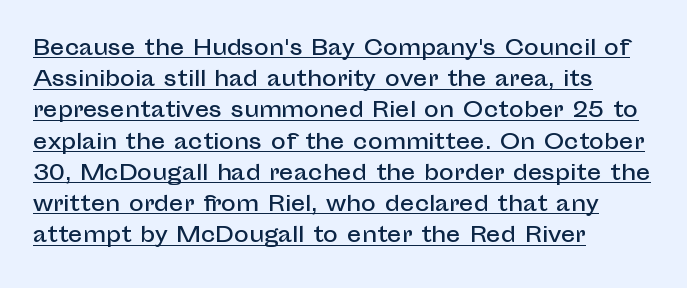
Left-aligned paragraph, ragged on the right. Has an underline been added? It has. A typesetter would call this leading conventional body-copy spacing. Look at the tracking — it's just the regular setting, nothing added. A typesetter would mark this as roman, not italic.
